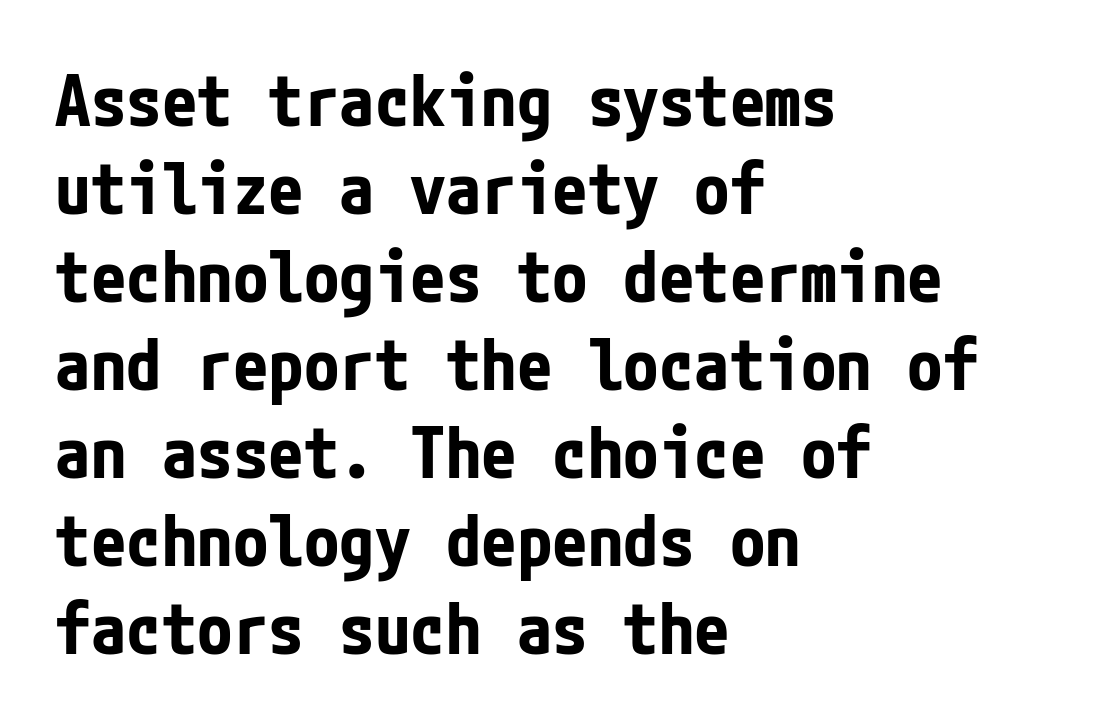
The image shows 71 px bold, condensed sans-serif type, upright; set left-aligned, line spacing 1.24x, normal letter spacing, not underlined; low stroke contrast and a medium x-height.
